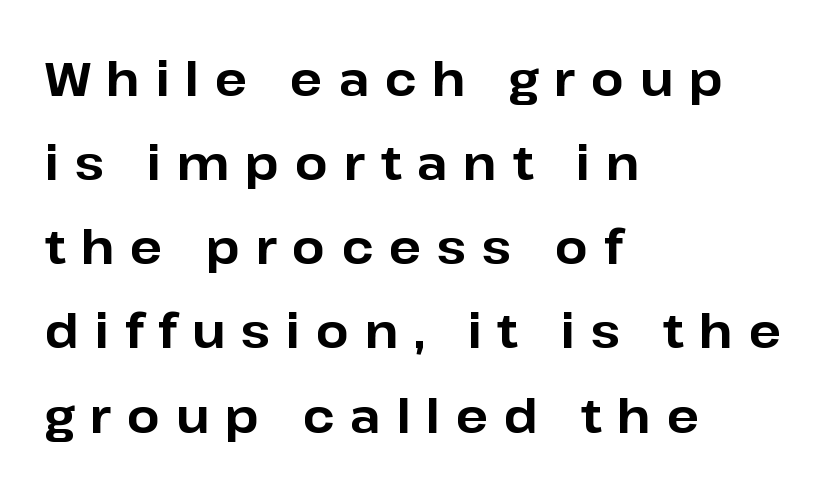
Classification — sans serif. Inter-character spacing is expanded well beyond the font's built-in metrics. Leftover space on each line is placed entirely after the last word. These lines are rendered in a variable-pitch font.
